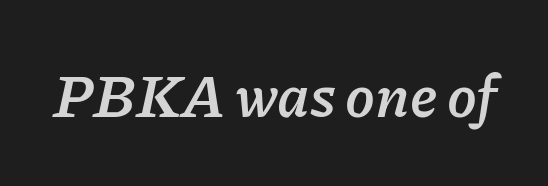
{"italic": "yes", "lean": "right", "slant_degrees": 11, "bold": "yes", "weight": "semibold", "width": "normal", "stroke_contrast": "low", "x_height": "medium", "monospaced": "no", "underline": "no", "letter_spacing": "normal", "letter_spacing_em": 0.0, "glyph_px": 60}
